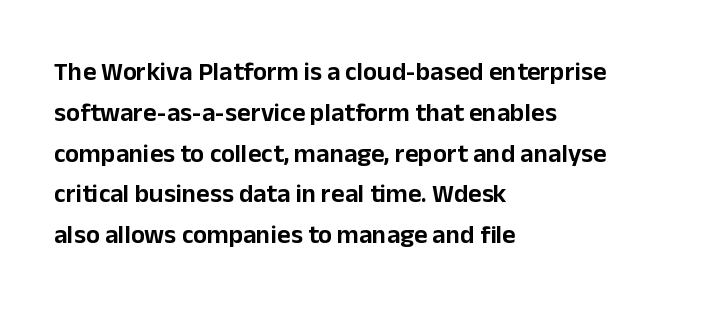
{"italic": "no", "underline": "no", "align": "left", "line_spacing": "normal", "line_spacing_ratio": 1.57, "letter_spacing": "normal", "letter_spacing_em": 0.0, "glyph_px": 26}
